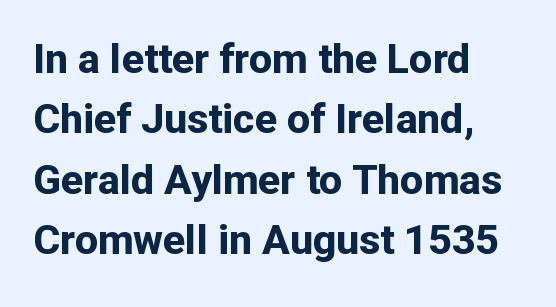
The image shows 41 px bold sans-serif type, upright; set left-aligned, normal line spacing (1.47x), normal letter spacing, not underlined; low stroke contrast and a medium x-height.
